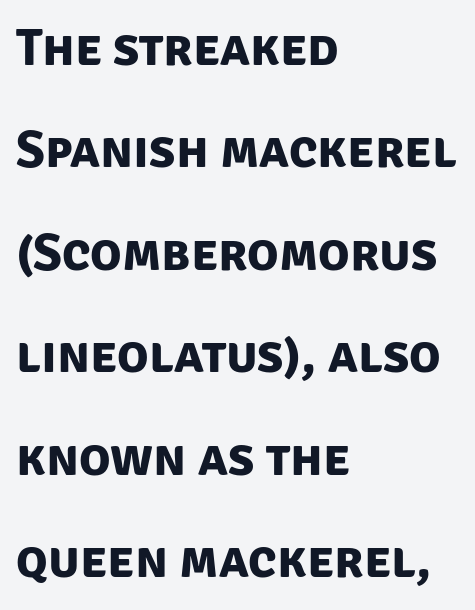
{"serif": "no", "bold": "yes", "weight": "bold", "width": "normal", "stroke_contrast": "low", "x_height": "large", "monospaced": "no", "underline": "no", "align": "left", "line_spacing": "loose", "line_spacing_ratio": 1.97, "letter_spacing": "normal", "letter_spacing_em": 0.0, "glyph_px": 52}
